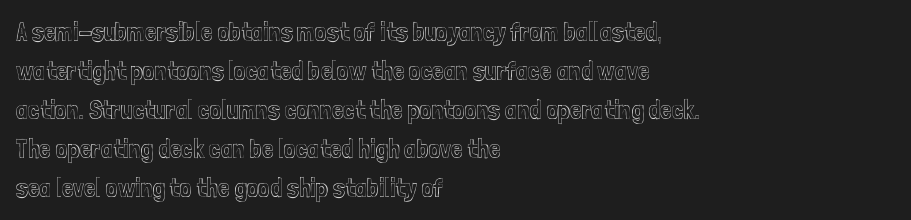
Q: Is the text italic (slanted)? A: No, it is upright.
Q: Is the text underlined? A: No.
Q: How is the paragraph aligned? A: Left-aligned.
Q: Is the spacing between letters normal or unusually wide? A: Normal.
Q: Is the spacing between lines tight, normal or loose? A: Normal.
